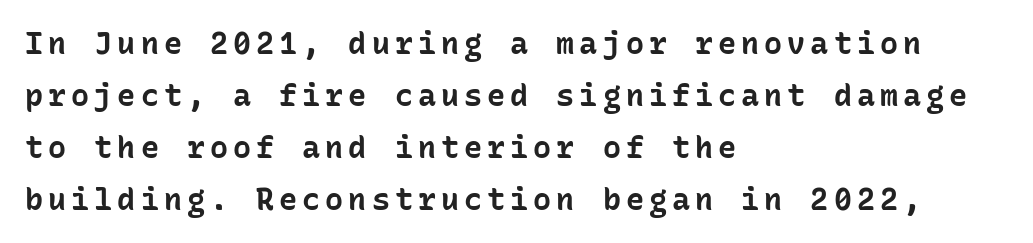
The image shows 30 px bold sans-serif type, upright, monospaced; set left-aligned, line spacing 1.73x, not underlined; low stroke contrast and a medium x-height.
